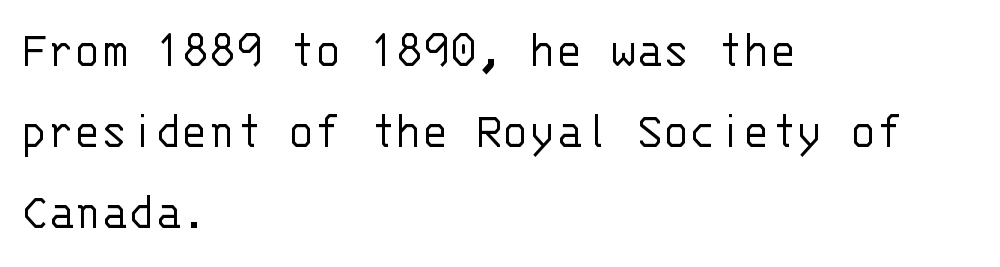
{"serif": "no", "italic": "no", "bold": "no", "weight": "light", "width": "normal", "stroke_contrast": "low", "x_height": "large", "monospaced": "yes", "underline": "no", "align": "left", "line_spacing": "normal", "line_spacing_ratio": 1.47, "letter_spacing": "normal", "letter_spacing_em": 0.0, "glyph_px": 55}
